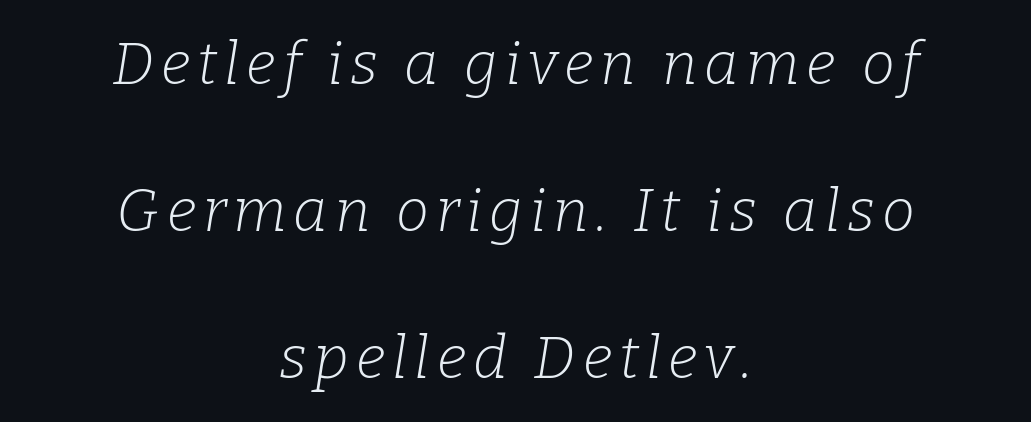
Q: Is the text bold? A: No.
Q: Is the text italic (slanted)? A: Yes, it leans right by about 9 degrees.
Q: Is the typeface a serif or a sans-serif typeface? A: Serif.
Q: Is the text underlined? A: No.
Q: How is the paragraph aligned? A: Centered.
Q: Is the spacing between lines tight, normal or loose? A: Loose.
Q: Width (condensed, normal, or wide)? A: Normal.
Q: Stroke contrast? A: Low.
Q: x-height? A: Medium.
Q: Monospaced? A: No.
